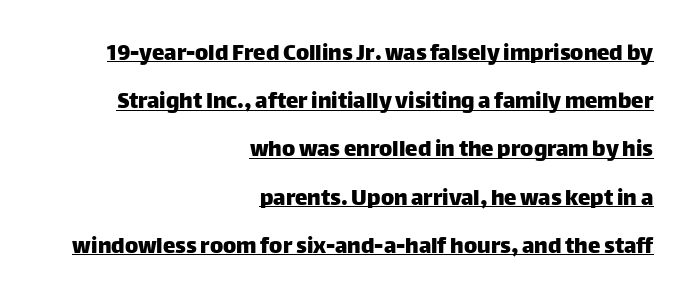
Q: Is the text italic (slanted)? A: No, it is upright.
Q: Is the text underlined? A: Yes.
Q: How is the paragraph aligned? A: Right-aligned.
Q: Is the spacing between letters normal or unusually wide? A: Normal.
Q: Is the spacing between lines tight, normal or loose? A: Loose.
